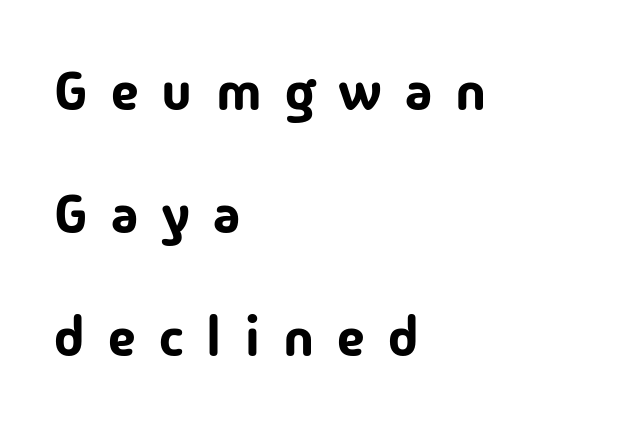
The image shows 55 px sans-serif type, upright; set left-aligned, loose line spacing (2.24x), unusually wide letter spacing (+0.42 em), not underlined; low stroke contrast and a medium x-height.
